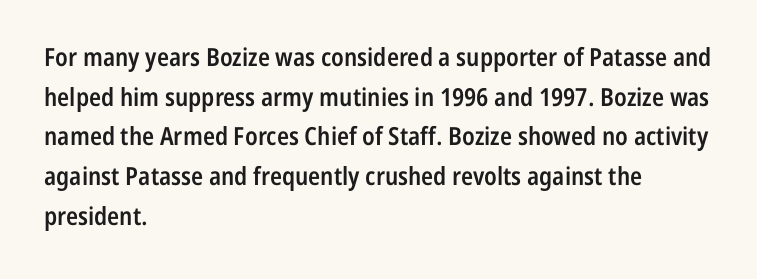
{"italic": "no", "bold": "semi", "underline": "no", "align": "left", "line_spacing": "normal", "line_spacing_ratio": 1.59, "letter_spacing": "normal", "letter_spacing_em": 0.0, "glyph_px": 25}
